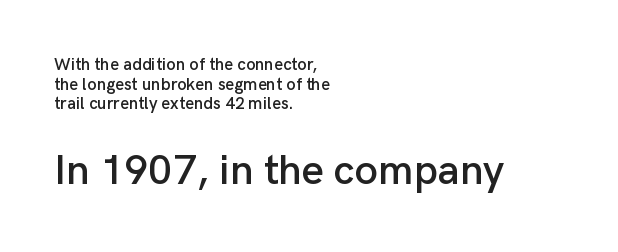
{"serif": "no", "italic": "no", "width": "normal", "stroke_contrast": "low", "x_height": "medium", "monospaced": "no", "underline": "no", "align": "left", "line_spacing": "tight", "line_spacing_ratio": 1.15, "letter_spacing": "normal", "letter_spacing_em": 0.0, "larger_block": "second", "size_ratio": 2.47, "glyph_px": 42}
